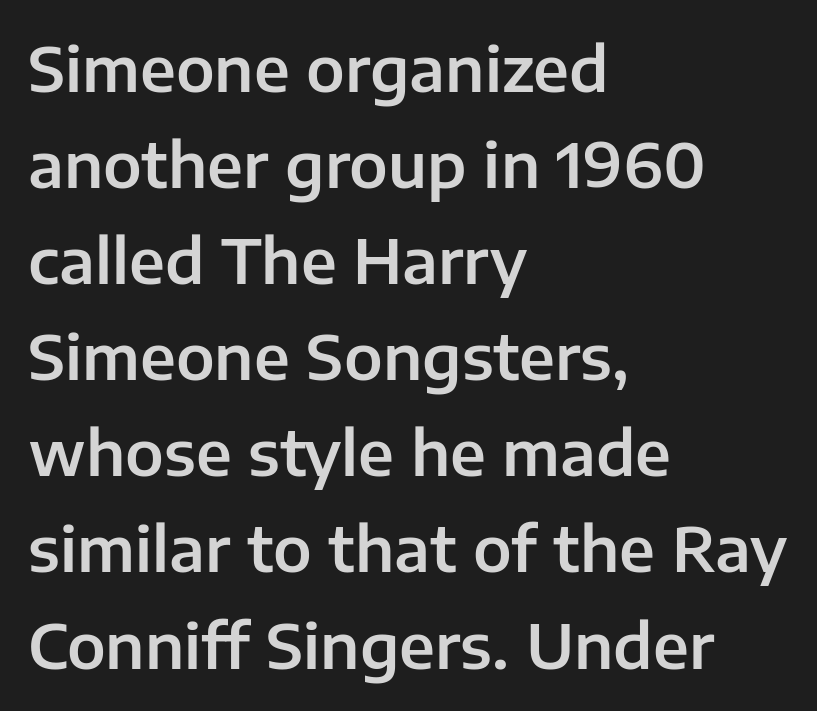
The image shows 62 px sans-serif type, upright; set left-aligned, normal line spacing (1.55x), normal letter spacing, not underlined; low stroke contrast and a medium x-height.
